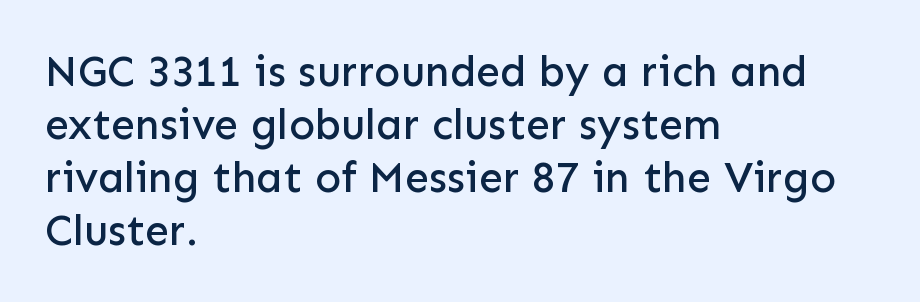
{"serif": "no", "italic": "no", "width": "normal", "stroke_contrast": "low", "x_height": "medium", "monospaced": "no", "underline": "no", "align": "left", "line_spacing_ratio": 1.23, "letter_spacing": "normal", "letter_spacing_em": 0.0, "glyph_px": 43}
